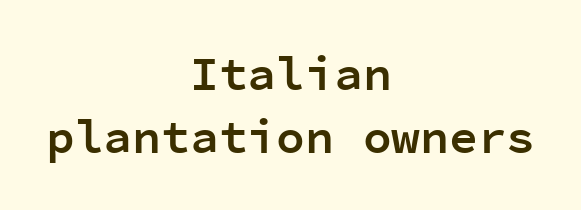
What stands out about the letter spacing? Nothing — it is the standard amount. The space between consecutive lines is moderate. The space beneath each line is pristine and unruled. Note the uniform advance width — an 'i' takes as much space as an 'm'.
